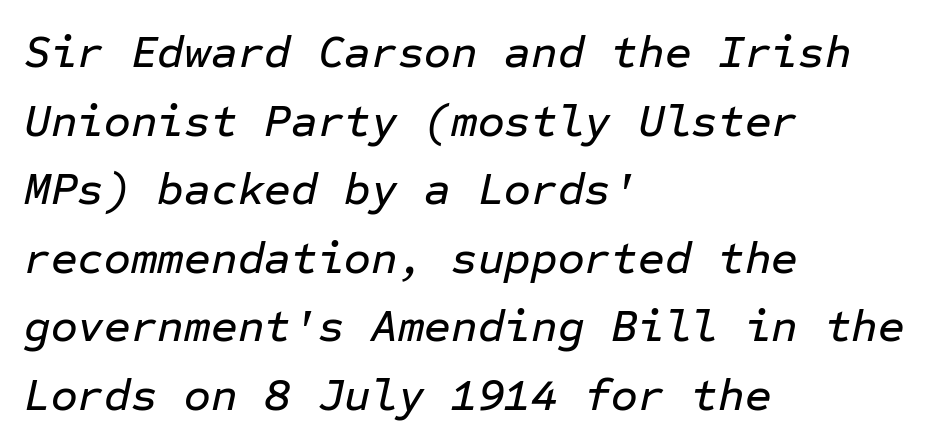
These lines were composed using italics. This sample keeps an unexceptional amount of space between lines. Bare-footed words on every line. The lines are quadded left. Fixed-width glyphs throughout — classic coding-font behaviour. No extra tracking has been applied to these lines.
